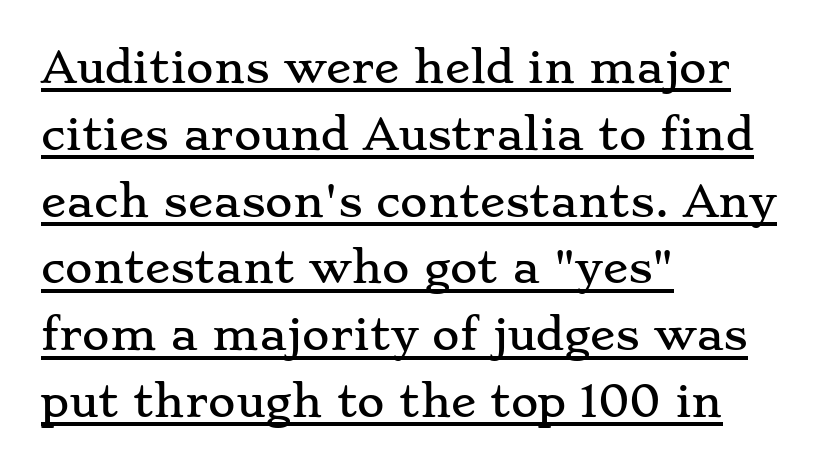
Regarding serifs, this sample has them. A classic flush-left, rag-right setting is used for this passage. The sample's only ornament is a line tracing under the words. Proportional: the letters do not fall into vertical columns.
